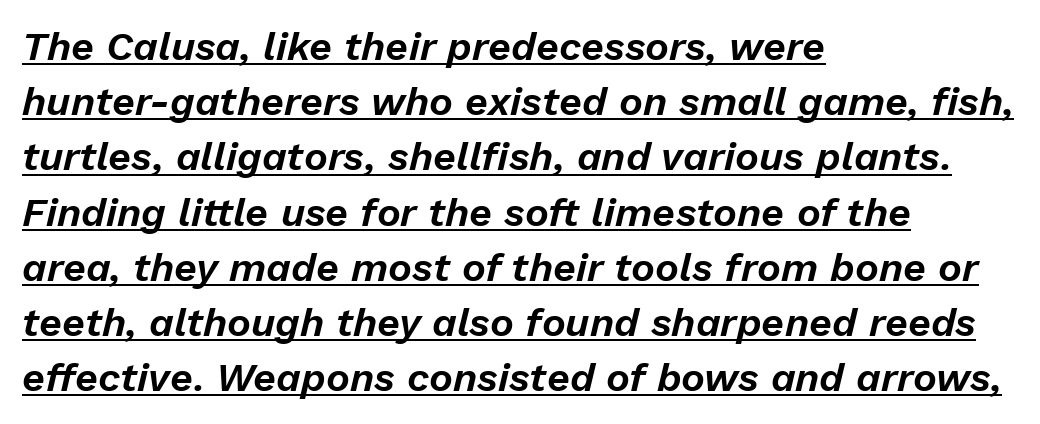
The words here are underlined. The designer left line spacing at the default. The compositor pushed each line to the left boundary. The lettering tilts uniformly, giving the passage an italic look.
